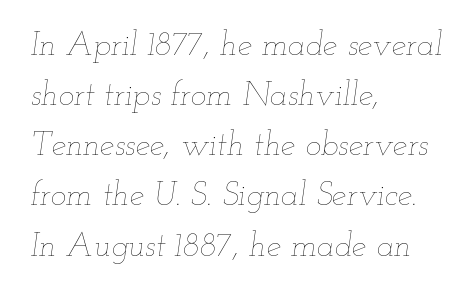
The lines are quadded left. Unbolded letterforms with no extra heft. The face used here is proportionally spaced, like ordinary book or web type. The passage shown stacks its lines at a standard gap. Compared with typical body copy, the letter spacing here is the same. The lettering tilts uniformly, giving the passage an italic look.
